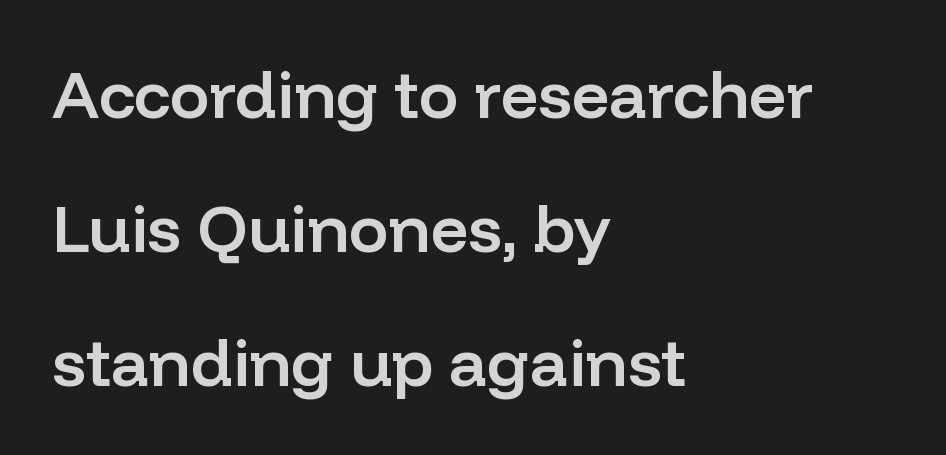
Q: Is the text bold? A: Semi-bold.
Q: Is the text italic (slanted)? A: No, it is upright.
Q: Is the typeface a serif or a sans-serif typeface? A: Sans-serif.
Q: Is the text underlined? A: No.
Q: How is the paragraph aligned? A: Left-aligned.
Q: Is the spacing between letters normal or unusually wide? A: Normal.
Q: Is the spacing between lines tight, normal or loose? A: Loose.
Q: Width (condensed, normal, or wide)? A: Normal.
Q: Stroke contrast? A: Low.
Q: x-height? A: Medium.
Q: Monospaced? A: No.
